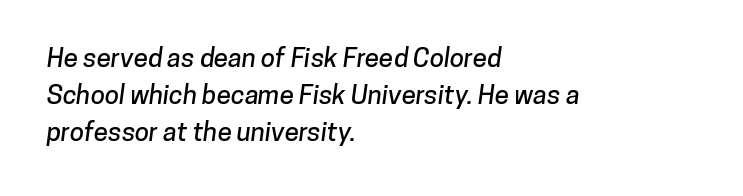
Q: Is the text underlined? A: No.
Q: How is the paragraph aligned? A: Left-aligned.
Q: Is the spacing between letters normal or unusually wide? A: Normal.
Q: Is the spacing between lines tight, normal or loose? A: Normal.
